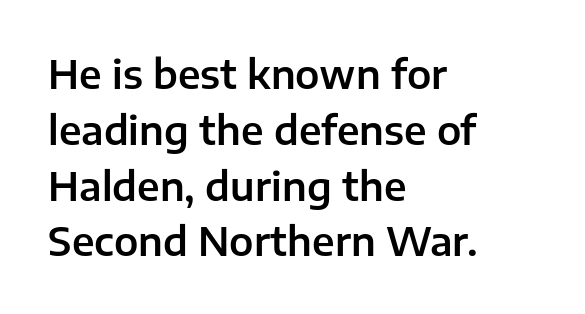
Q: Is the text italic (slanted)? A: No, it is upright.
Q: Is the typeface a serif or a sans-serif typeface? A: Sans-serif.
Q: Is the text underlined? A: No.
Q: How is the paragraph aligned? A: Left-aligned.
Q: Is the spacing between letters normal or unusually wide? A: Normal.
Q: Is the spacing between lines tight, normal or loose? A: Normal.
Q: Width (condensed, normal, or wide)? A: Normal.
Q: Stroke contrast? A: Low.
Q: x-height? A: Medium.
Q: Monospaced? A: No.
